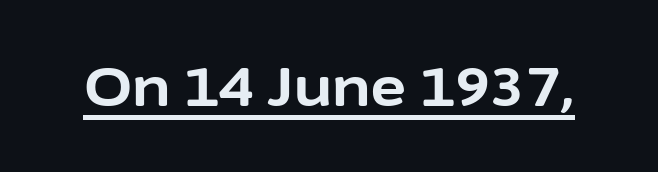
{"serif": "no", "italic": "no", "bold": "yes", "weight": "bold", "width": "normal", "stroke_contrast": "low", "x_height": "medium", "monospaced": "no", "underline": "yes", "letter_spacing": "normal", "letter_spacing_em": 0.0, "glyph_px": 55}
